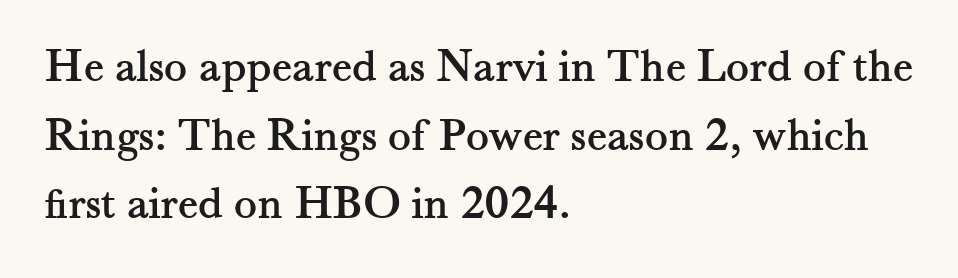
Q: Is the text italic (slanted)? A: No, it is upright.
Q: Is the typeface a serif or a sans-serif typeface? A: Serif.
Q: Is the text underlined? A: No.
Q: How is the paragraph aligned? A: Left-aligned.
Q: Is the spacing between letters normal or unusually wide? A: Normal.
Q: Is the spacing between lines tight, normal or loose? A: Normal.
Q: Width (condensed, normal, or wide)? A: Normal.
Q: Stroke contrast? A: Medium.
Q: x-height? A: Small.
Q: Monospaced? A: No.
